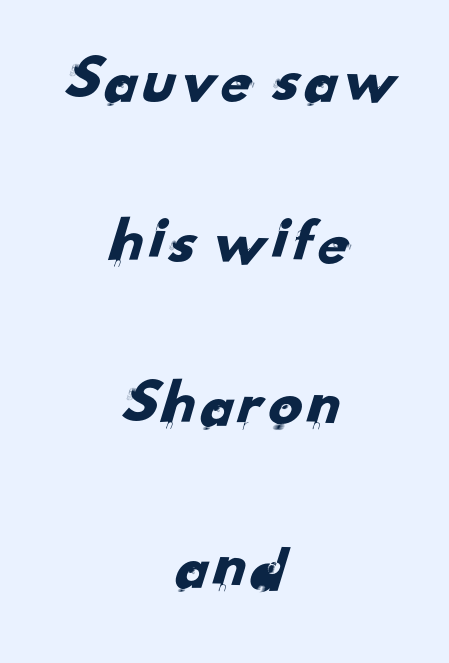
The image shows 67 px sans-serif type; set centered, loose line spacing (2.42x), normal letter spacing, not underlined; low stroke contrast and a small x-height.
